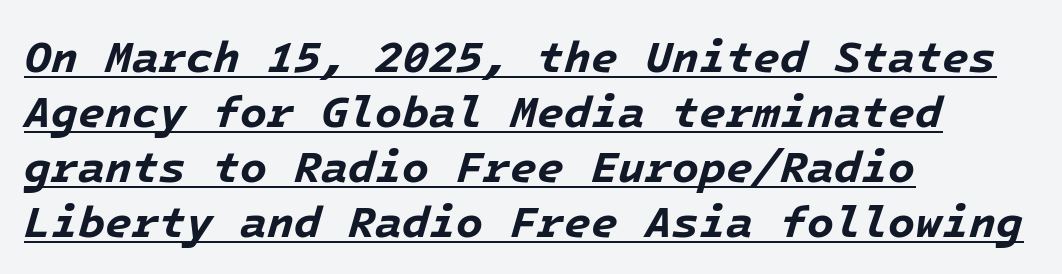
Every character sits at an angle, as italics do. Glance below the letters and you will spot a drawn line. How are the letters spaced? Ordinarily, with no added tracking. Honestly, the row spacing looks completely unremarkable. I'd describe the lettering as bold — thick and assertive. One-word summary of the alignment: left.
